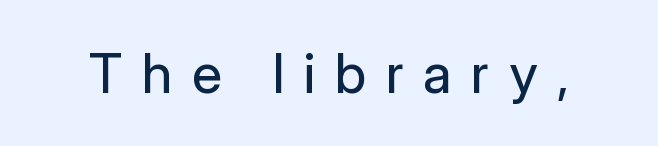
The image shows 55 px regular-weight sans-serif type, upright; set unusually wide letter spacing (+0.35 em), not underlined; low stroke contrast and a medium x-height.
